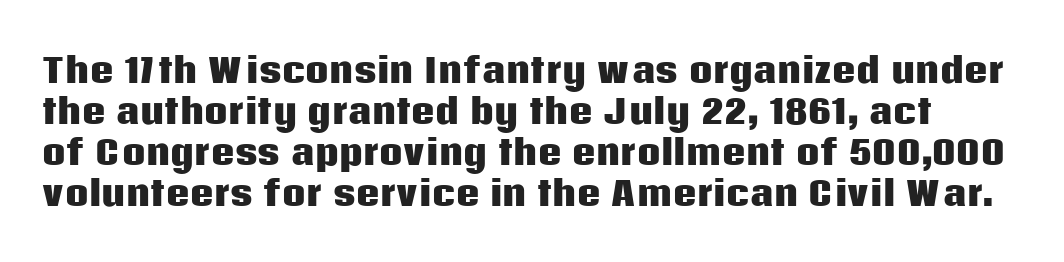
Nothing sits at the stroke ends, so this counts as sans-serif. Look at the stroke-to-counter ratio: heavy, a bold. Plain, unruled lines of type. This sample has the flowing, uneven cadence of proportional lettering. Here the glyphs are tracked normally, forming tight word shapes. Upright lettering throughout.
